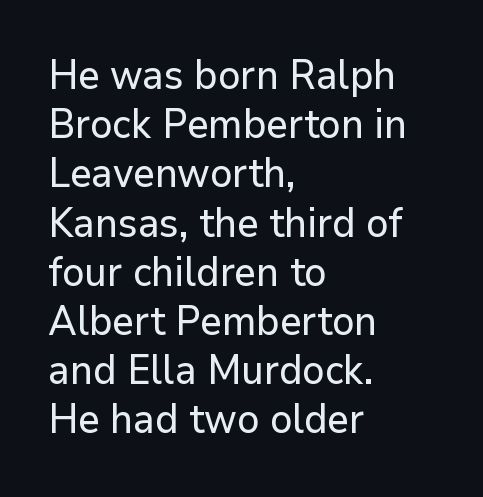
Q: Is the text italic (slanted)? A: No, it is upright.
Q: Is the typeface a serif or a sans-serif typeface? A: Sans-serif.
Q: Is the text underlined? A: No.
Q: How is the paragraph aligned? A: Left-aligned.
Q: Is the spacing between letters normal or unusually wide? A: Normal.
Q: Width (condensed, normal, or wide)? A: Normal.
Q: Stroke contrast? A: Low.
Q: x-height? A: Medium.
Q: Monospaced? A: No.
